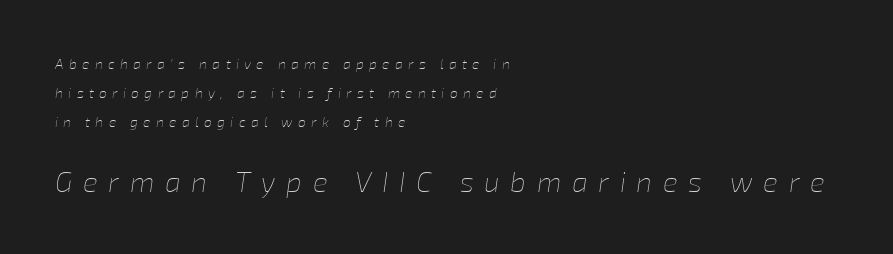
{"italic": "yes", "lean": "right", "slant_degrees": 8, "bold": "no", "weight": "thin", "width": "normal", "stroke_contrast": "low", "x_height": "medium", "monospaced": "no", "underline": "no", "align": "left", "line_spacing": "loose", "line_spacing_ratio": 2.07, "letter_spacing": "wide", "letter_spacing_em": 0.38, "larger_block": "second", "size_ratio": 2.0, "glyph_px": 28}
